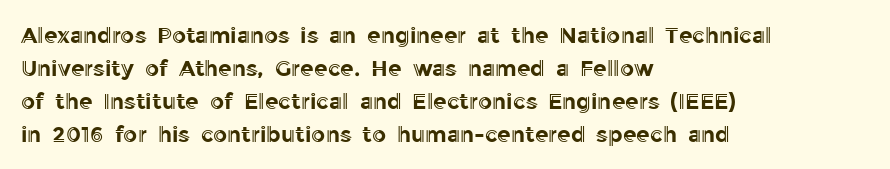
The image shows 22 px text type, upright; set left-aligned, normal line spacing (1.5x), normal letter spacing, not underlined.
